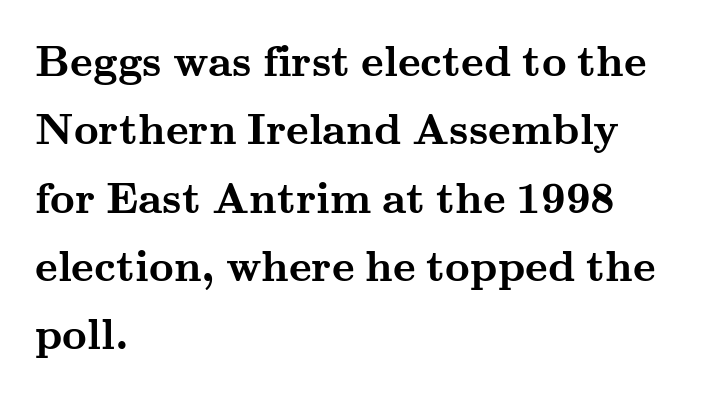
The image shows 43 px semibold, wide serif type, upright; set left-aligned, normal line spacing (1.59x), normal letter spacing, not underlined; medium stroke contrast and a small x-height.
